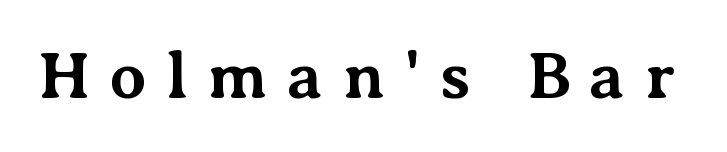
{"serif": "yes", "italic": "no", "bold": "yes", "weight": "bold", "width": "normal", "stroke_contrast": "medium", "x_height": "medium", "monospaced": "no", "underline": "no", "letter_spacing": "wide", "letter_spacing_em": 0.3, "glyph_px": 66}
